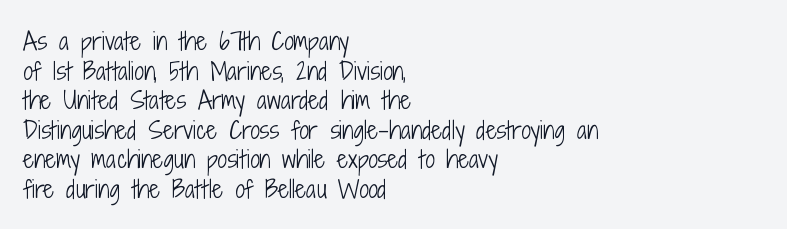
Q: Is the text bold? A: No.
Q: Is the text italic (slanted)? A: No, it is upright.
Q: Is the text underlined? A: No.
Q: How is the paragraph aligned? A: Left-aligned.
Q: Is the spacing between letters normal or unusually wide? A: Normal.
